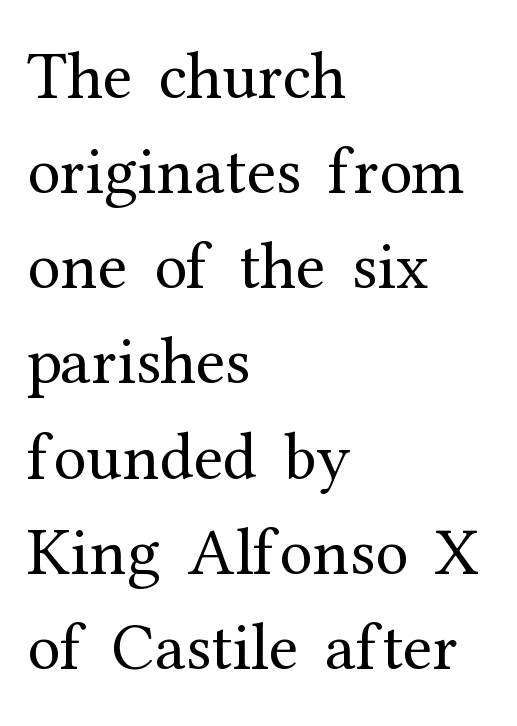
{"serif": "yes", "italic": "no", "bold": "no", "weight": "regular", "width": "normal", "stroke_contrast": "medium", "x_height": "medium", "monospaced": "no", "underline": "no", "align": "left", "line_spacing": "normal", "line_spacing_ratio": 1.42, "letter_spacing": "normal", "letter_spacing_em": 0.0, "glyph_px": 67}
